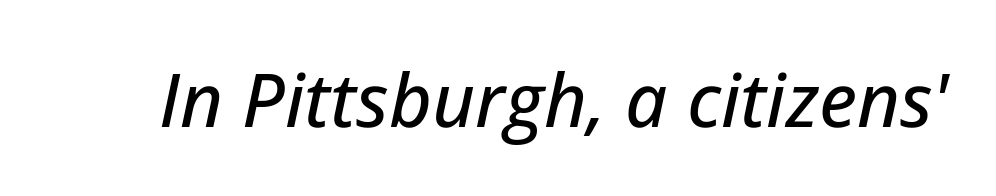
The image shows 74 px text type, italic (leaning right); set normal letter spacing, not underlined; low stroke contrast and a medium x-height.
